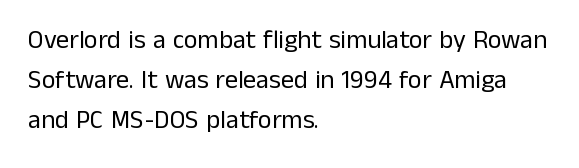
Nobody touched the tracking dial on this one. Line starts are locked; line ends wander. The block of text has a typical density, with ordinary space between rows. The glyphs are unaccompanied by any horizontal stroke below them. Notice how the stems are strictly vertical — no italics here. These glyphs show unthickened strokes, regular width or finer.
